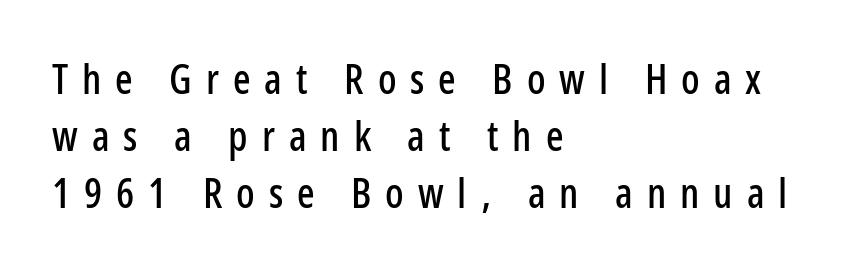
The image shows 41 px condensed sans-serif type, upright; set left-aligned, normal line spacing (1.39x), unusually wide letter spacing (+0.34 em), not underlined; low stroke contrast and a medium x-height.
